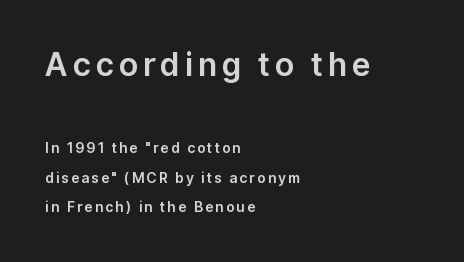
Q: Is the text italic (slanted)? A: No, it is upright.
Q: Is the typeface a serif or a sans-serif typeface? A: Sans-serif.
Q: Is the text underlined? A: No.
Q: How is the paragraph aligned? A: Left-aligned.
Q: Is the spacing between lines tight, normal or loose? A: Loose.
Q: Which block of text is set in a larger size, the first (top) or the second (bottom)? A: The first (top) one.
Q: Width (condensed, normal, or wide)? A: Normal.
Q: Stroke contrast? A: Low.
Q: x-height? A: Medium.
Q: Monospaced? A: No.
